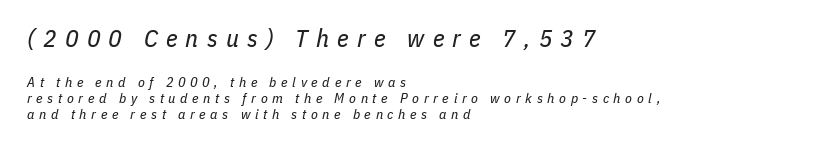
The font sits on the lighter half of the weight spectrum, regular included. The typesetter chose a ragged-right arrangement here. The space directly below the letters is spotless. A typesetter would mark this as italic. What stands out about the letter spacing? Its width — letters are far apart. This layout puts the oversized block above and the modest block below.
